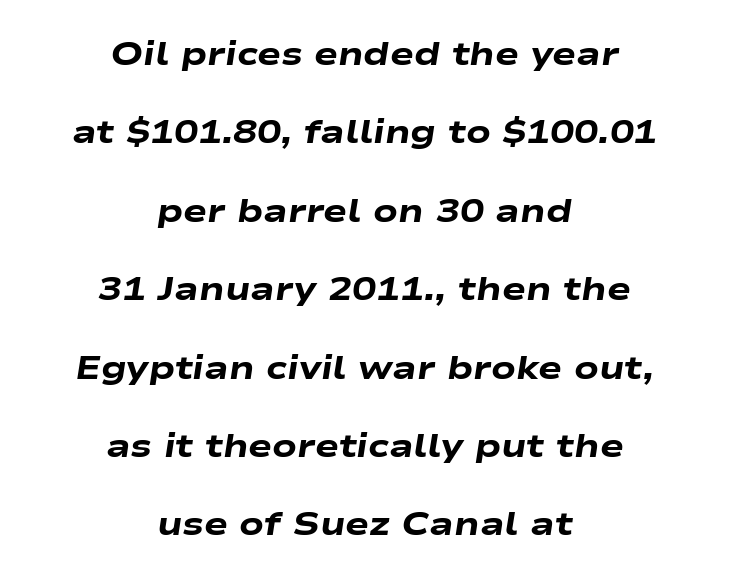
{"italic": "yes", "lean": "right", "slant_degrees": 9, "bold": "yes", "weight": "heavy", "width": "wide", "stroke_contrast": "low", "x_height": "medium", "monospaced": "no", "underline": "no", "align": "center", "line_spacing": "loose", "line_spacing_ratio": 2.45, "letter_spacing": "normal", "letter_spacing_em": 0.0, "glyph_px": 32}
